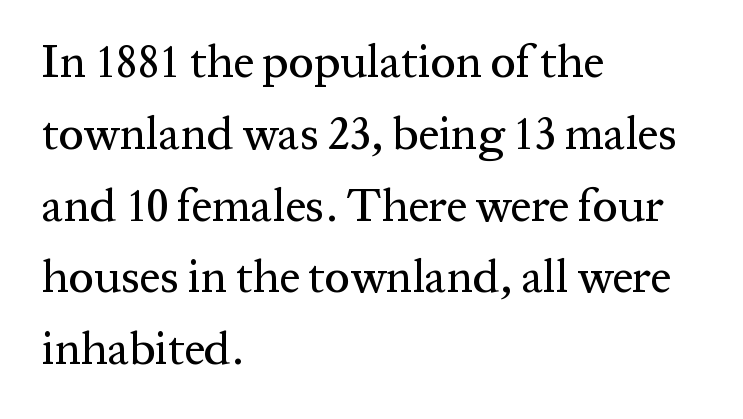
Q: Is the text italic (slanted)? A: No, it is upright.
Q: Is the typeface a serif or a sans-serif typeface? A: Serif.
Q: Is the text underlined? A: No.
Q: How is the paragraph aligned? A: Left-aligned.
Q: Is the spacing between letters normal or unusually wide? A: Normal.
Q: Is the spacing between lines tight, normal or loose? A: Normal.
Q: Width (condensed, normal, or wide)? A: Normal.
Q: Stroke contrast? A: Medium.
Q: x-height? A: Medium.
Q: Monospaced? A: No.
